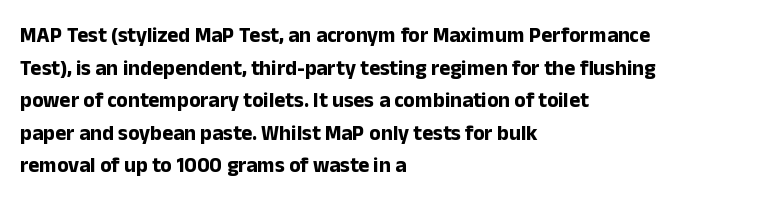
{"italic": "no", "bold": "yes", "underline": "no", "align": "left", "line_spacing": "normal", "line_spacing_ratio": 1.55, "letter_spacing": "normal", "letter_spacing_em": 0.0, "glyph_px": 21}
